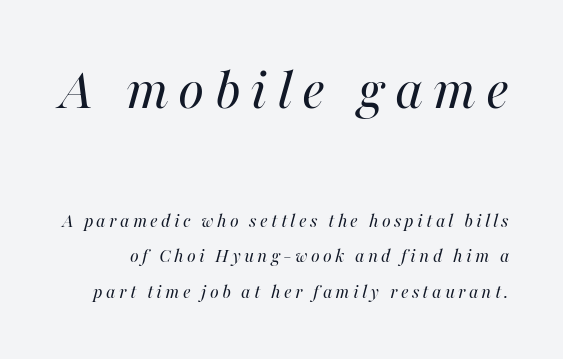
The image shows 60 px regular-weight type, italic (leaning right); set line spacing 1.78x, not underlined; the first (top) block is 3.0x larger; high stroke contrast and a medium x-height.
